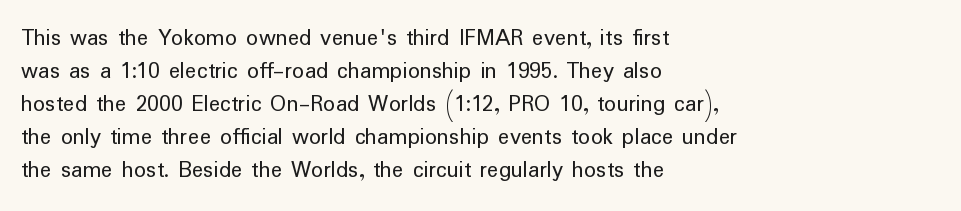
The image shows 24 px text type, upright; set left-aligned, normal line spacing (1.38x), normal letter spacing, not underlined.
